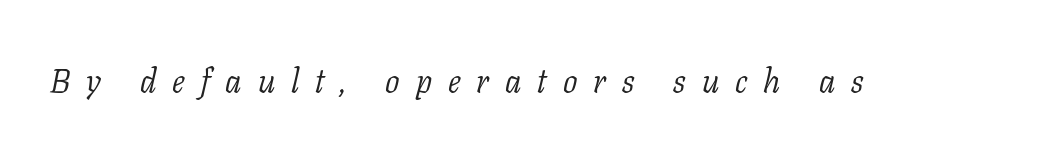
Is this a fixed-width face? No — the glyphs have proportional, varying widths. The type is letterspaced generously, with wide tracking. Type style note: has serifs. Check the space under the baseline: it is left empty.
